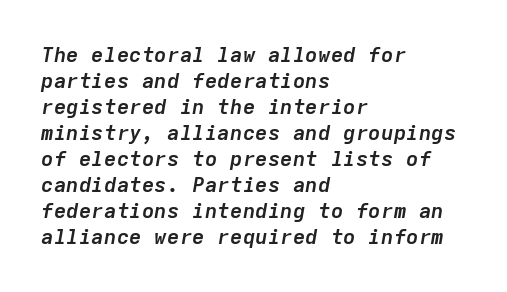
{"italic": "yes", "lean": "right", "slant_degrees": 9, "bold": "yes", "underline": "no", "align": "left", "line_spacing_ratio": 1.24, "letter_spacing": "normal", "letter_spacing_em": 0.0, "glyph_px": 21}
